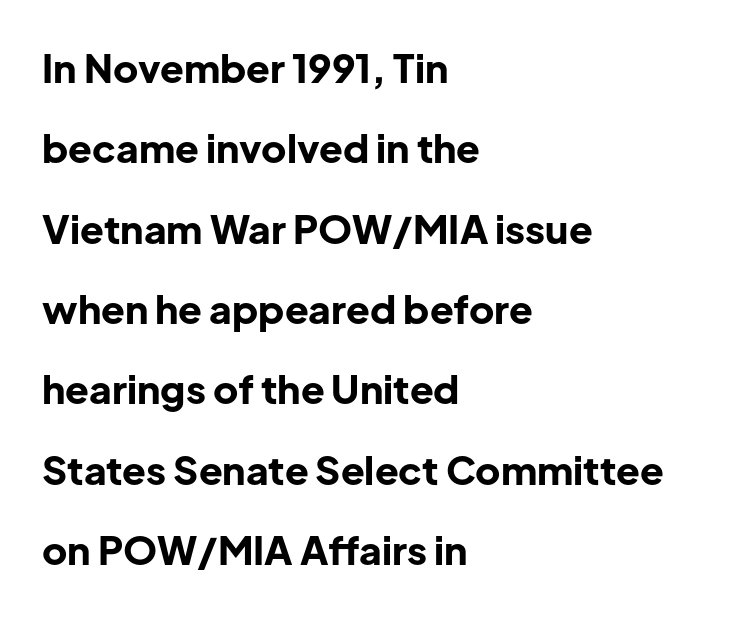
The image shows 39 px bold sans-serif type, upright; set left-aligned, loose line spacing (2.06x), normal letter spacing, not underlined; low stroke contrast and a medium x-height.
